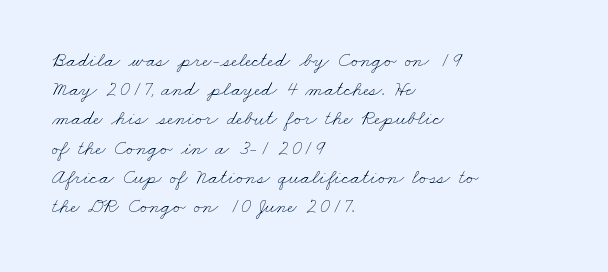
Students, note that the glyphs here touch the page at normal intervals. Horizontal bands of white between lines are of average thickness. Unbolded letterforms with no extra heft. The area under the type is left untouched. Typeset ragged right — the left edge is the straight one.
